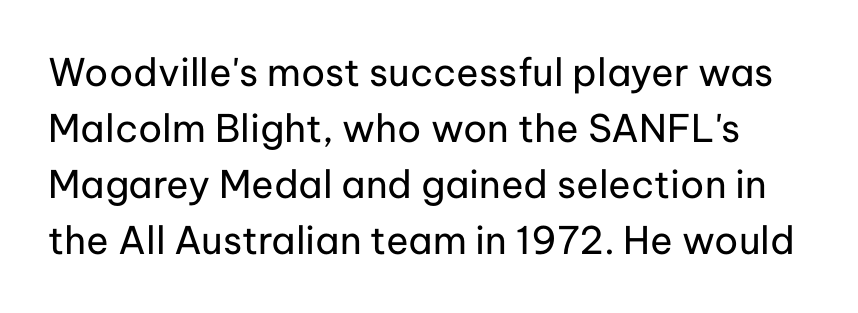
{"serif": "no", "italic": "no", "bold": "no", "weight": "regular", "width": "normal", "stroke_contrast": "low", "x_height": "medium", "monospaced": "no", "underline": "no", "line_spacing": "normal", "line_spacing_ratio": 1.47, "letter_spacing": "normal", "letter_spacing_em": 0.0, "glyph_px": 38}
